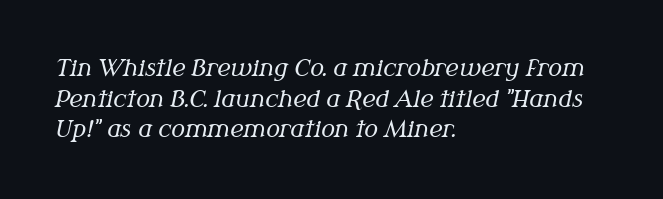
How would I describe the line gaps? Plain and ordinary. Line beginnings align vertically; line endings do not. Designer's note — italics engaged. A clean baseline with only descenders dipping below it. This rendering leaves character spacing at its baseline value.
